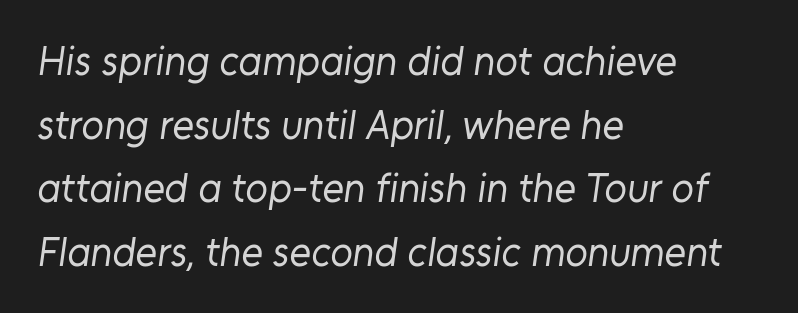
Q: Is the text bold? A: No.
Q: Is the typeface a serif or a sans-serif typeface? A: Sans-serif.
Q: Is the text underlined? A: No.
Q: How is the paragraph aligned? A: Left-aligned.
Q: Is the spacing between letters normal or unusually wide? A: Normal.
Q: Is the spacing between lines tight, normal or loose? A: Normal.
Q: Width (condensed, normal, or wide)? A: Normal.
Q: Stroke contrast? A: Low.
Q: x-height? A: Medium.
Q: Monospaced? A: No.
